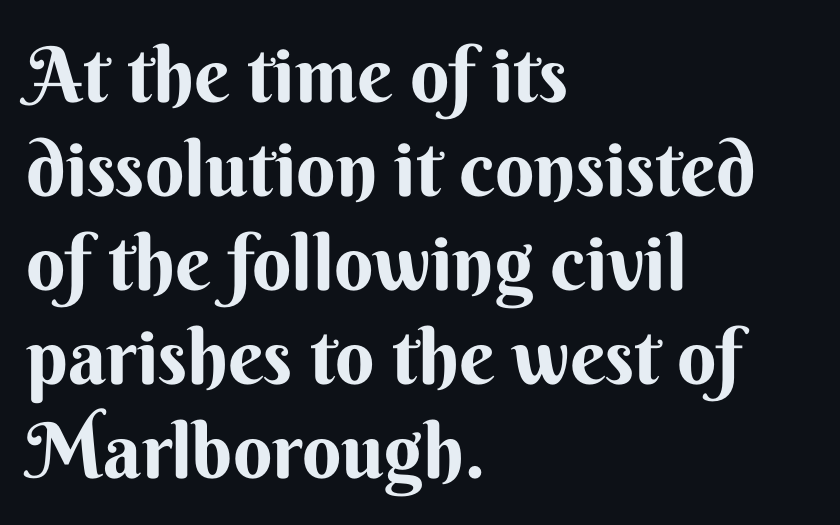
{"serif": "no", "italic": "no", "bold": "yes", "weight": "bold", "width": "normal", "stroke_contrast": "medium", "x_height": "small", "monospaced": "no", "underline": "no", "align": "left", "line_spacing_ratio": 1.22, "letter_spacing": "normal", "letter_spacing_em": 0.0, "glyph_px": 77}
